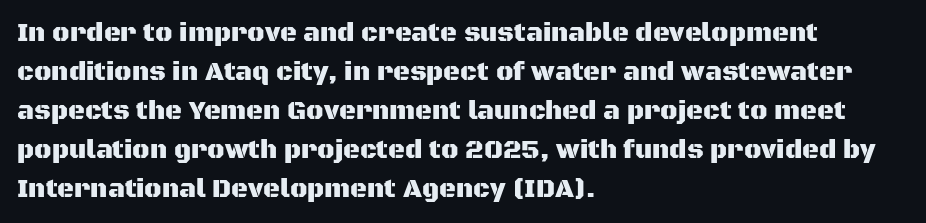
Q: Is the text italic (slanted)? A: No, it is upright.
Q: Is the text underlined? A: No.
Q: How is the paragraph aligned? A: Left-aligned.
Q: Is the spacing between letters normal or unusually wide? A: Normal.
Q: Is the spacing between lines tight, normal or loose? A: Normal.
